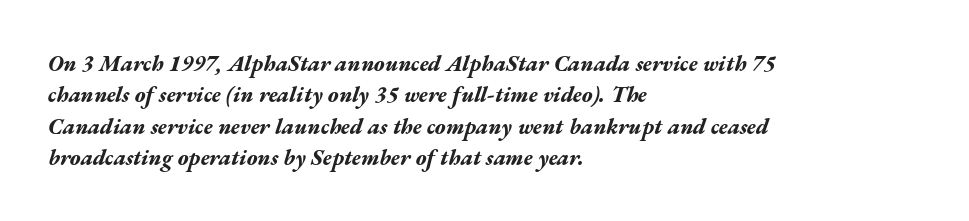
{"italic": "yes", "lean": "right", "slant_degrees": 17, "bold": "yes", "underline": "no", "align": "left", "line_spacing": "normal", "line_spacing_ratio": 1.43, "letter_spacing": "normal", "letter_spacing_em": 0.0, "glyph_px": 22}
